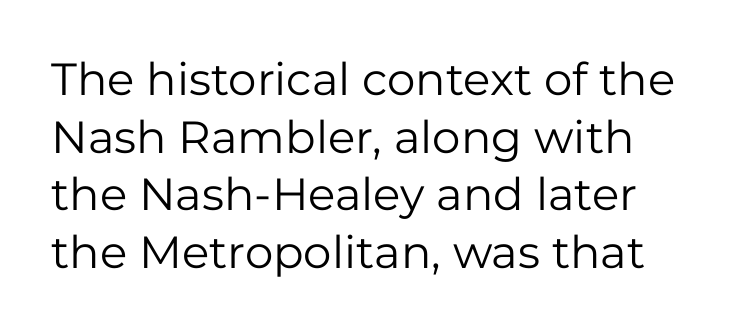
Q: Is the text bold? A: No.
Q: Is the text italic (slanted)? A: No, it is upright.
Q: Is the typeface a serif or a sans-serif typeface? A: Sans-serif.
Q: Is the text underlined? A: No.
Q: Is the spacing between letters normal or unusually wide? A: Normal.
Q: Is the spacing between lines tight, normal or loose? A: Normal.
Q: Width (condensed, normal, or wide)? A: Normal.
Q: Stroke contrast? A: Low.
Q: x-height? A: Medium.
Q: Monospaced? A: No.
